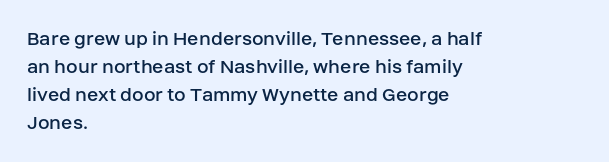
Q: Is the text bold? A: No.
Q: Is the text italic (slanted)? A: No, it is upright.
Q: Is the text underlined? A: No.
Q: How is the paragraph aligned? A: Left-aligned.
Q: Is the spacing between letters normal or unusually wide? A: Normal.
Q: Is the spacing between lines tight, normal or loose? A: Normal.
